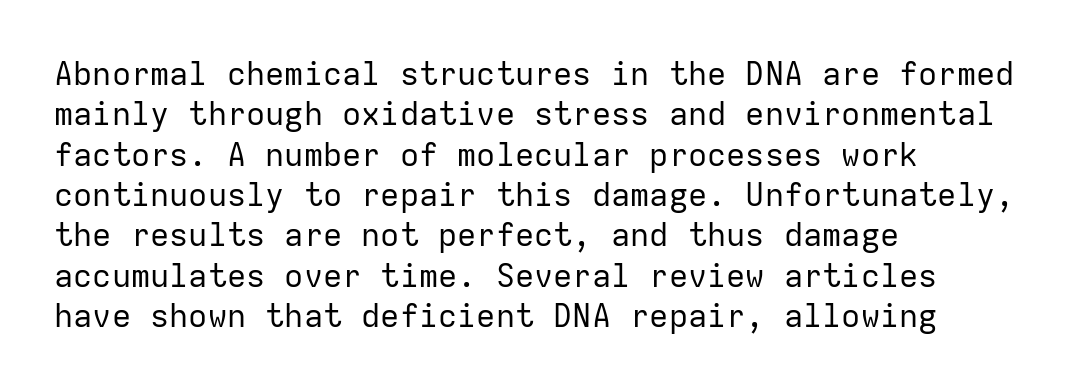
Q: Is the text bold? A: No.
Q: Is the text italic (slanted)? A: No, it is upright.
Q: Is the typeface a serif or a sans-serif typeface? A: Sans-serif.
Q: Is the text underlined? A: No.
Q: How is the paragraph aligned? A: Left-aligned.
Q: Is the spacing between letters normal or unusually wide? A: Normal.
Q: Is the spacing between lines tight, normal or loose? A: Normal.
Q: Width (condensed, normal, or wide)? A: Normal.
Q: Stroke contrast? A: Low.
Q: x-height? A: Medium.
Q: Monospaced? A: Yes.
